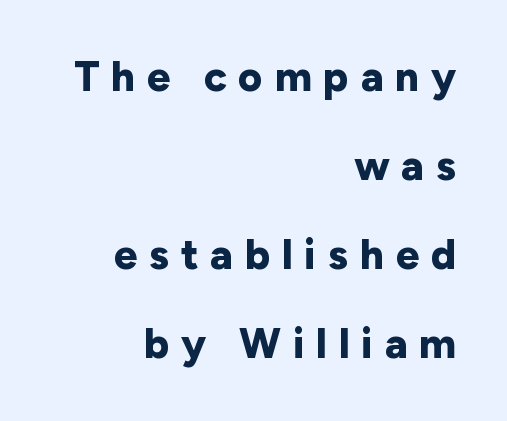
The image shows 42 px bold sans-serif type, upright; set right-aligned, loose line spacing (2.12x), unusually wide letter spacing (+0.28 em), not underlined; low stroke contrast and a medium x-height.
